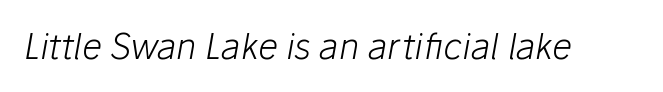
Yep, that's italic — everything's leaning. Any mark beneath the type? The region is blank. Standard letterfit; no display-style spreading of the glyphs. This sample has the flowing, uneven cadence of proportional lettering. Stroke thickness stays within the range of a standard reading face or lighter.
